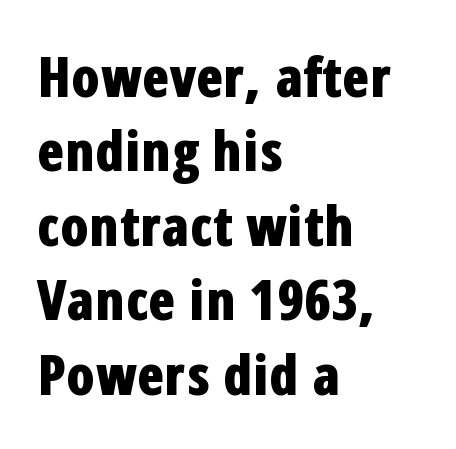
The image shows 56 px bold, condensed sans-serif type, upright; set left-aligned, normal line spacing (1.33x), normal letter spacing, not underlined; low stroke contrast and a medium x-height.
